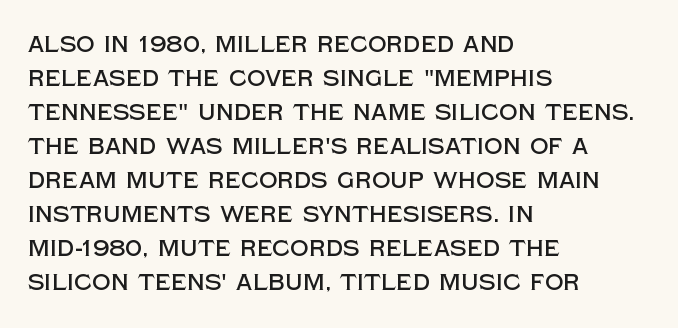
The image shows 23 px text type, upright; set left-aligned, normal line spacing (1.48x), normal letter spacing, not underlined.
